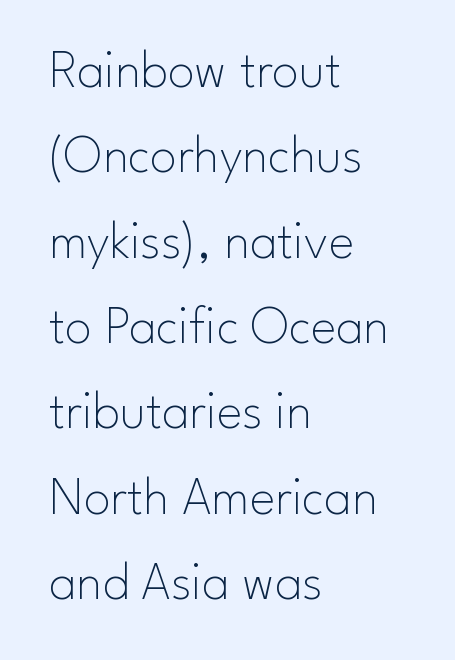
The image shows 54 px thin sans-serif type, upright; set left-aligned, normal line spacing (1.58x), normal letter spacing, not underlined; low stroke contrast and a small x-height.
